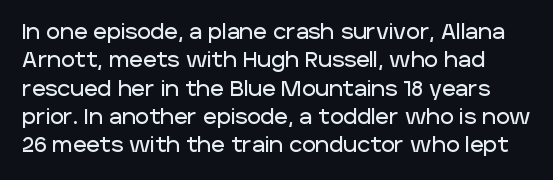
The image shows 21 px text type, upright; set normal line spacing (1.35x), normal letter spacing, not underlined.
